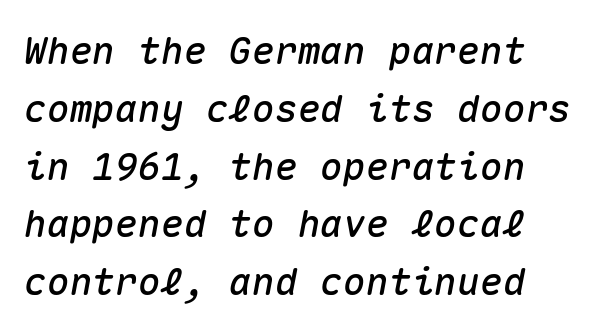
{"italic": "yes", "lean": "right", "slant_degrees": 10, "width": "normal", "stroke_contrast": "medium", "x_height": "medium", "monospaced": "yes", "underline": "no", "align": "left", "line_spacing": "normal", "line_spacing_ratio": 1.52, "letter_spacing": "normal", "letter_spacing_em": 0.0, "glyph_px": 38}
